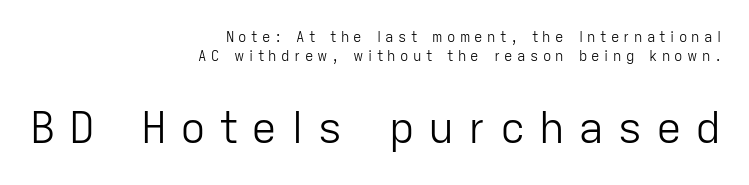
Think of a printed novel: that variable character pitch is what you see here. Compare the two chunks: the lower has the greater cap height. Is the type heavy? It reads as light-to-regular instead. Style check: upright.
